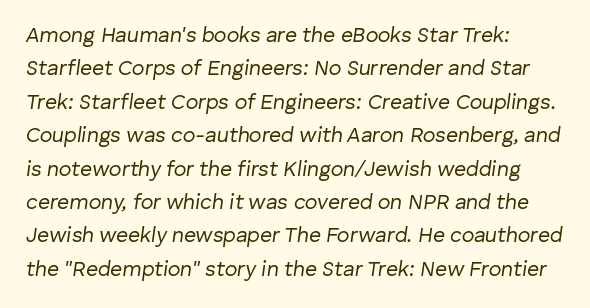
Would a proofreader flag this as italicized? Yes. If you drew a ruler down the left edge, every line would touch it. No chunkiness to these letters — they're not bold. Does extra space separate the letters? No, they use regular spacing. Clear beneath every line of the passage. Regarding leading, the lines here are spaced in the standard way.
